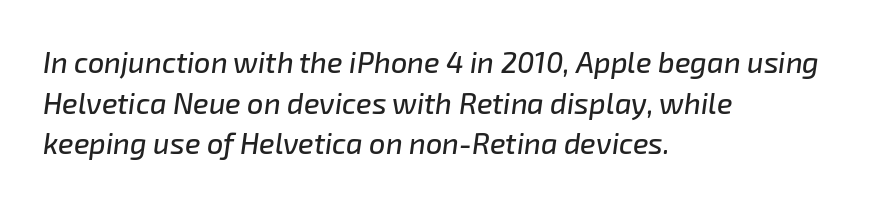
The image shows 29 px text type, italic (leaning right); set left-aligned, normal line spacing (1.4x), normal letter spacing, not underlined; low stroke contrast and a medium x-height.
